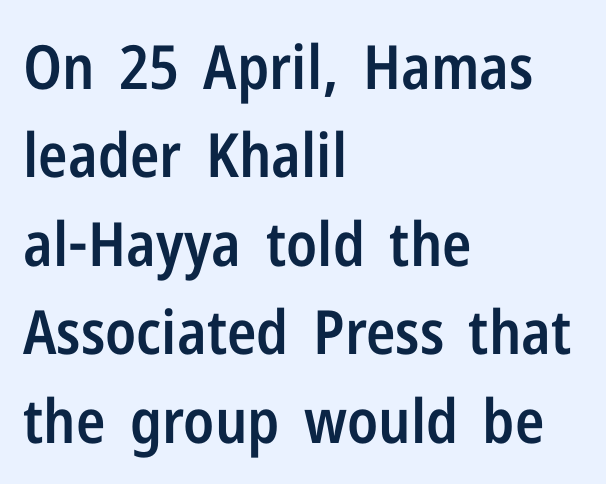
Q: Is the text bold? A: Semi-bold.
Q: Is the text italic (slanted)? A: No, it is upright.
Q: Is the typeface a serif or a sans-serif typeface? A: Sans-serif.
Q: Is the text underlined? A: No.
Q: How is the paragraph aligned? A: Left-aligned.
Q: Is the spacing between letters normal or unusually wide? A: Normal.
Q: Is the spacing between lines tight, normal or loose? A: Normal.
Q: Width (condensed, normal, or wide)? A: Condensed.
Q: Stroke contrast? A: Low.
Q: x-height? A: Medium.
Q: Monospaced? A: No.
